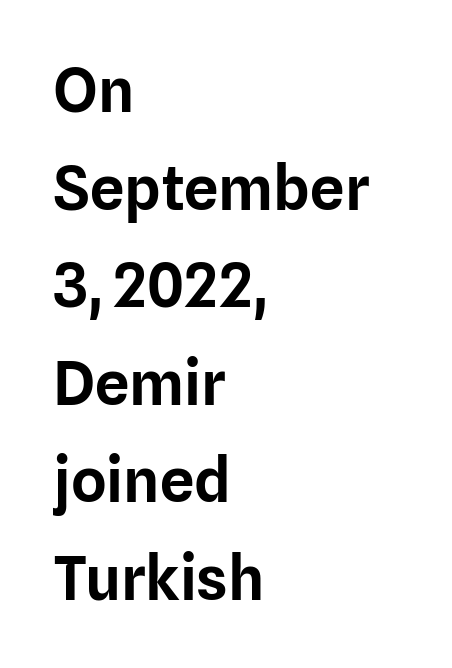
The image shows 61 px sans-serif type, upright; set left-aligned, normal line spacing (1.6x), normal letter spacing, not underlined; low stroke contrast and a medium x-height.
